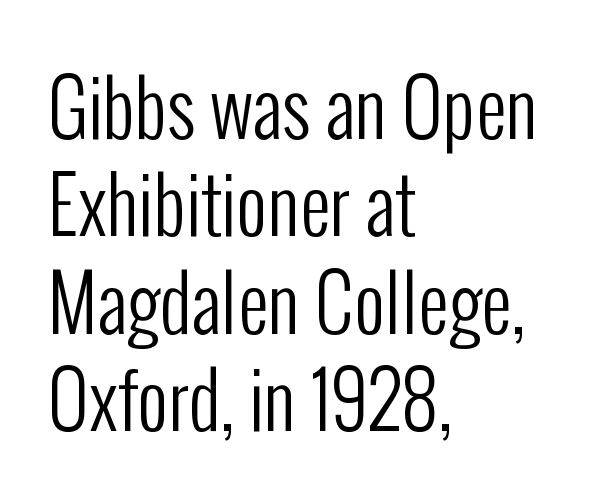
{"serif": "no", "italic": "no", "bold": "no", "weight": "regular", "width": "condensed", "stroke_contrast": "low", "x_height": "medium", "monospaced": "no", "underline": "no", "align": "left", "line_spacing": "normal", "line_spacing_ratio": 1.28, "letter_spacing": "normal", "letter_spacing_em": 0.0, "glyph_px": 76}
